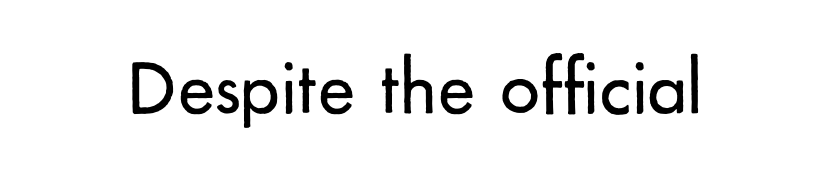
Words appear dense and cohesive because spacing is normal. The face used here is a sans, in the tradition of grotesques and geometrics. In terms of posture, this sample is upright. Beneath every word, the page is bare. Weight class: somewhere from thin through regular. Spacing verdict: proportional, widths tailored to each character.
